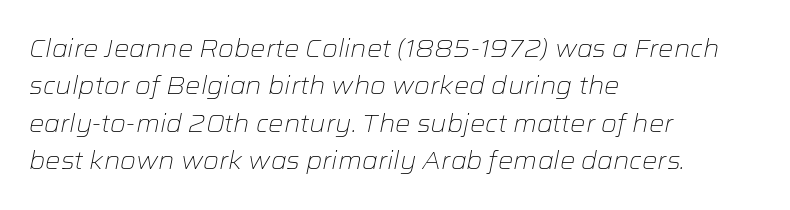
Q: Is the text bold? A: No.
Q: Is the text italic (slanted)? A: Yes, it leans right by about 12 degrees.
Q: Is the text underlined? A: No.
Q: How is the paragraph aligned? A: Left-aligned.
Q: Is the spacing between letters normal or unusually wide? A: Normal.
Q: Is the spacing between lines tight, normal or loose? A: Normal.
